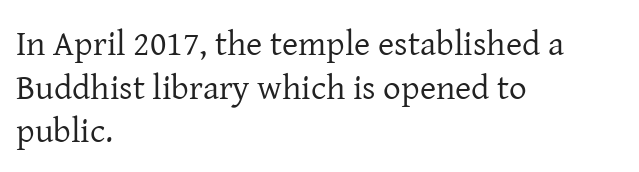
Q: Is the text bold? A: No.
Q: Is the text italic (slanted)? A: No, it is upright.
Q: Is the typeface a serif or a sans-serif typeface? A: Serif.
Q: Is the text underlined? A: No.
Q: How is the paragraph aligned? A: Left-aligned.
Q: Is the spacing between letters normal or unusually wide? A: Normal.
Q: Is the spacing between lines tight, normal or loose? A: Normal.
Q: Width (condensed, normal, or wide)? A: Normal.
Q: Stroke contrast? A: Low.
Q: x-height? A: Medium.
Q: Monospaced? A: No.
